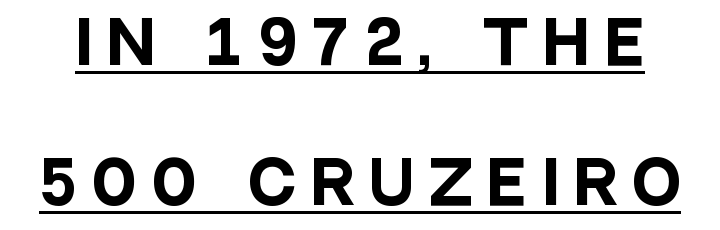
The glyphs have the mass of a bold cut. Ordinary non-slanted type is in use. The tracking reads as deliberately expanded to a designer's eye. Leading is clearly above the norm, producing a sparse column.
